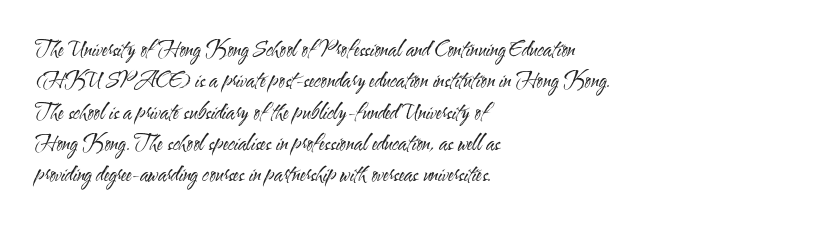
The image shows 21 px text type; set left-aligned, normal line spacing (1.49x), normal letter spacing, not underlined.
